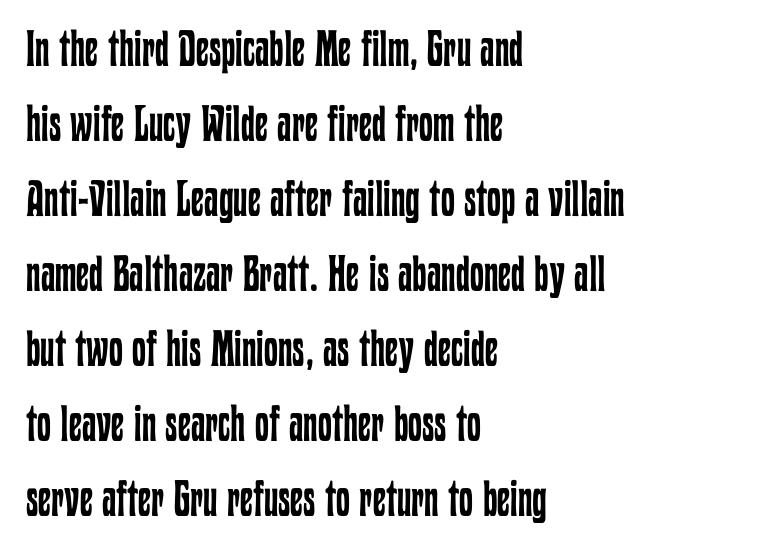
This sample has the flowing, uneven cadence of proportional lettering. Standard letterfit; no display-style spreading of the glyphs. Only glyphs here, with clear space below each row. The vertical gap from one line to the next is medium. The cut favours lightness, reaching ordinary text weight at its darkest. Characters remain perfectly vertical along every line.
